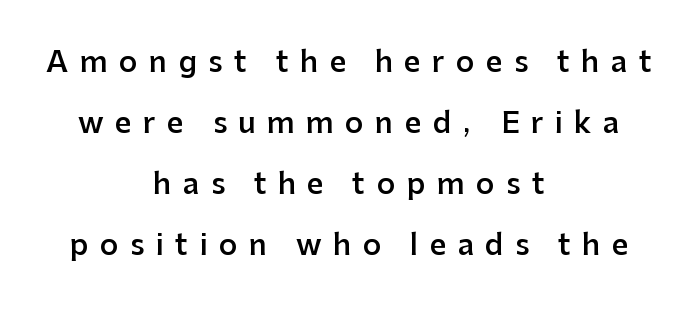
The image shows 29 px semibold sans-serif type, upright; set centered, loose line spacing (2.1x), unusually wide letter spacing (+0.39 em), not underlined; low stroke contrast and a medium x-height.
